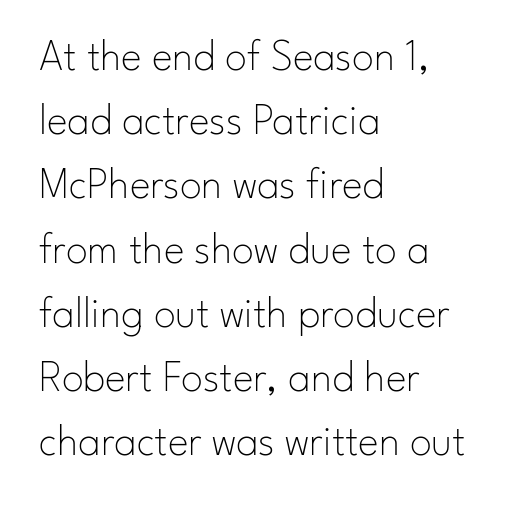
Q: Is the text bold? A: No.
Q: Is the text italic (slanted)? A: No, it is upright.
Q: Is the typeface a serif or a sans-serif typeface? A: Sans-serif.
Q: Is the text underlined? A: No.
Q: How is the paragraph aligned? A: Left-aligned.
Q: Is the spacing between letters normal or unusually wide? A: Normal.
Q: Is the spacing between lines tight, normal or loose? A: Normal.
Q: Width (condensed, normal, or wide)? A: Normal.
Q: Stroke contrast? A: Low.
Q: x-height? A: Small.
Q: Monospaced? A: No.
